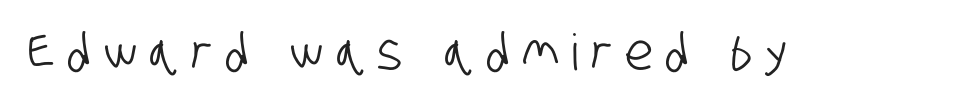
{"serif": "no", "width": "condensed", "stroke_contrast": "low", "x_height": "large", "monospaced": "no", "underline": "no", "letter_spacing": "wide", "letter_spacing_em": 0.26, "glyph_px": 50}
